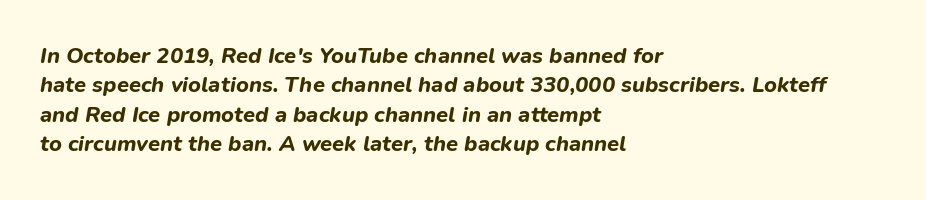
The image shows 22 px bold type, italic (leaning right); set left-aligned, normal line spacing (1.34x), normal letter spacing, not underlined.
